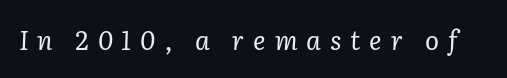
Letters rest on an invisible, unmarked baseline. Short note: letters widely spaced. You can tell it's italic because the verticals aren't actually vertical. Vertical stems look standard width or narrower in stroke.
